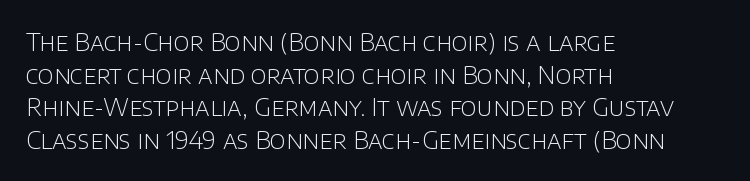
Q: Is the text bold? A: No.
Q: Is the text italic (slanted)? A: No, it is upright.
Q: Is the text underlined? A: No.
Q: How is the paragraph aligned? A: Left-aligned.
Q: Is the spacing between letters normal or unusually wide? A: Normal.
Q: Is the spacing between lines tight, normal or loose? A: Normal.
